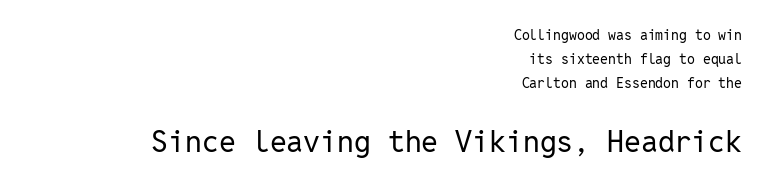
Q: Is the text bold? A: No.
Q: Is the text italic (slanted)? A: No, it is upright.
Q: Is the typeface a serif or a sans-serif typeface? A: Sans-serif.
Q: Is the text underlined? A: No.
Q: How is the paragraph aligned? A: Right-aligned.
Q: Is the spacing between letters normal or unusually wide? A: Normal.
Q: Which block of text is set in a larger size, the first (top) or the second (bottom)? A: The second (bottom) one.
Q: Width (condensed, normal, or wide)? A: Normal.
Q: Stroke contrast? A: Low.
Q: x-height? A: Medium.
Q: Monospaced? A: Yes.
